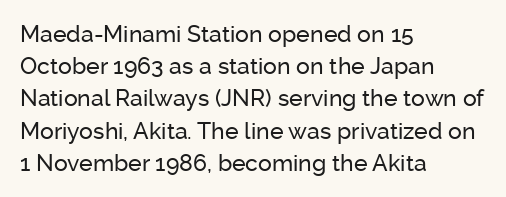
The image shows 23 px text type, upright; set left-aligned, normal line spacing (1.4x), normal letter spacing, not underlined.
